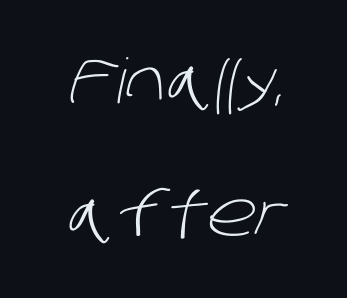
Q: Is the text bold? A: No.
Q: Is the typeface a serif or a sans-serif typeface? A: Sans-serif.
Q: Is the text underlined? A: No.
Q: Is the spacing between letters normal or unusually wide? A: Normal.
Q: Is the spacing between lines tight, normal or loose? A: Loose.
Q: Width (condensed, normal, or wide)? A: Normal.
Q: Stroke contrast? A: Low.
Q: x-height? A: Large.
Q: Monospaced? A: No.
